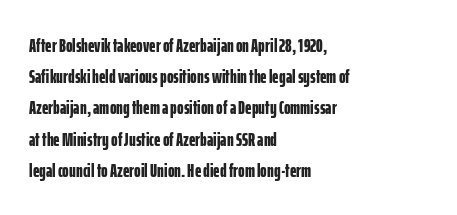
{"italic": "no", "bold": "yes", "underline": "no", "align": "left", "line_spacing": "normal", "line_spacing_ratio": 1.56, "letter_spacing": "normal", "letter_spacing_em": 0.0, "glyph_px": 20}
